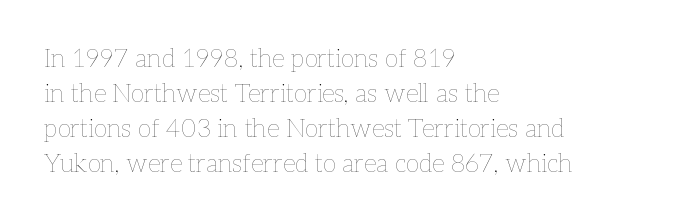
Q: Is the text bold? A: No.
Q: Is the text italic (slanted)? A: No, it is upright.
Q: Is the text underlined? A: No.
Q: How is the paragraph aligned? A: Left-aligned.
Q: Is the spacing between letters normal or unusually wide? A: Normal.
Q: Is the spacing between lines tight, normal or loose? A: Normal.
